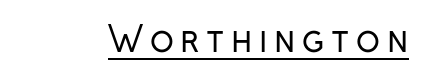
{"serif": "no", "italic": "no", "bold": "no", "weight": "regular", "width": "condensed", "stroke_contrast": "low", "x_height": "medium", "monospaced": "no", "underline": "yes", "glyph_px": 35}
